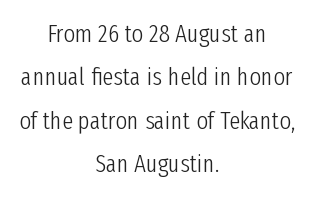
Q: Is the text bold? A: No.
Q: Is the text italic (slanted)? A: No, it is upright.
Q: Is the text underlined? A: No.
Q: How is the paragraph aligned? A: Centered.
Q: Is the spacing between letters normal or unusually wide? A: Normal.
